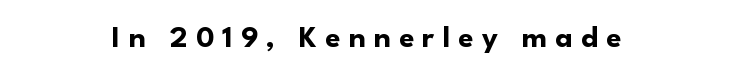
Compared with typical body copy, the letter spacing here is much looser. A typesetter would call this proportional, since set widths differ per character. Where is the straight margin? There isn't one; the lines are centered. A typesetter would label this face a sans. The rendering uses a bold face; every stroke is thick and dark. Quick note: underline off.
